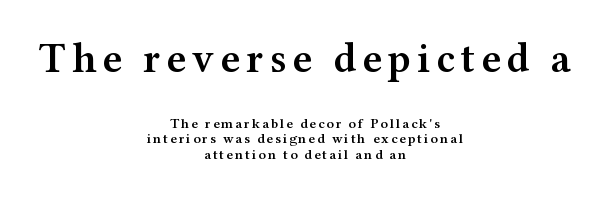
{"serif": "yes", "italic": "no", "bold": "semi", "weight": "semibold", "width": "wide", "stroke_contrast": "medium", "x_height": "medium", "monospaced": "no", "underline": "no", "align": "center", "line_spacing": "tight", "line_spacing_ratio": 1.12, "larger_block": "first", "size_ratio": 3.0, "glyph_px": 42}
